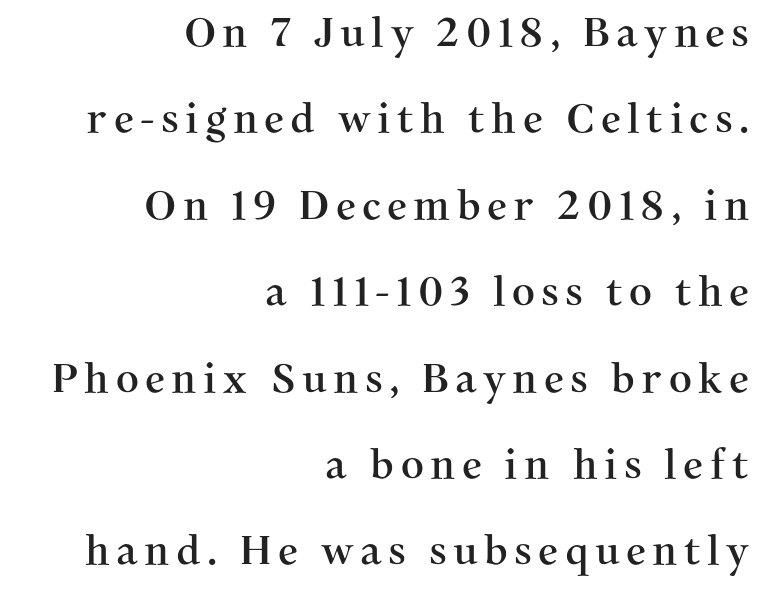
{"serif": "yes", "italic": "no", "width": "normal", "stroke_contrast": "medium", "x_height": "medium", "monospaced": "no", "underline": "no", "align": "right", "line_spacing": "loose", "line_spacing_ratio": 2.16, "glyph_px": 40}
